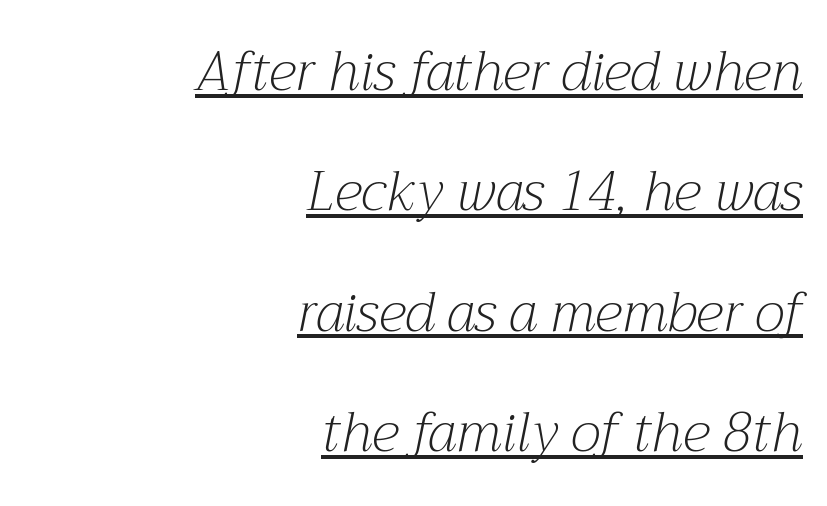
{"serif": "yes", "italic": "yes", "lean": "right", "slant_degrees": 12, "bold": "no", "weight": "light", "width": "normal", "stroke_contrast": "medium", "x_height": "medium", "monospaced": "no", "underline": "yes", "align": "right", "line_spacing": "loose", "line_spacing_ratio": 2.23, "letter_spacing": "normal", "letter_spacing_em": 0.0, "glyph_px": 54}
